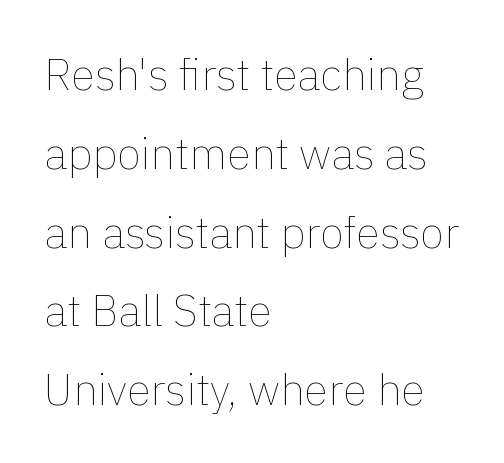
{"italic": "no", "bold": "no", "weight": "thin", "width": "normal", "x_height": "medium", "monospaced": "no", "underline": "no", "align": "left", "line_spacing_ratio": 1.79, "letter_spacing": "normal", "letter_spacing_em": 0.0, "glyph_px": 44}
